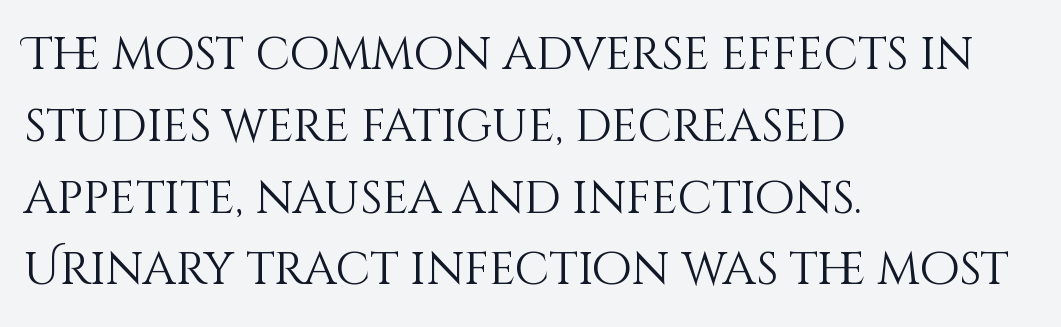
The image shows 46 px light type, upright; set left-aligned, normal line spacing (1.56x), normal letter spacing, not underlined; medium stroke contrast and a large x-height.
